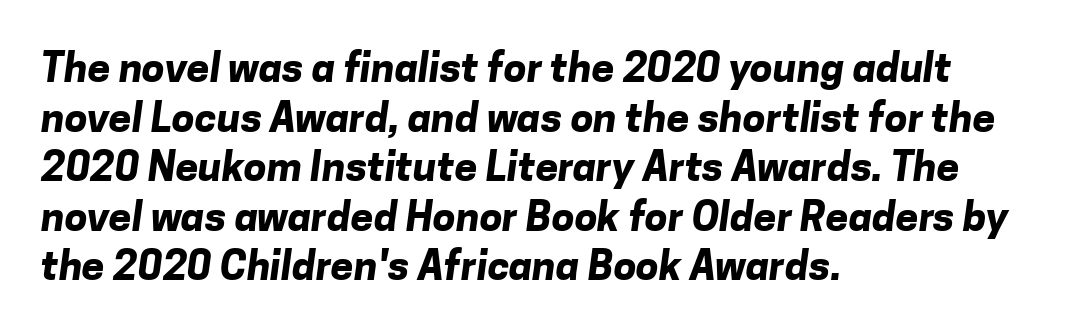
{"serif": "no", "bold": "yes", "weight": "bold", "width": "normal", "stroke_contrast": "low", "x_height": "medium", "monospaced": "no", "underline": "no", "align": "left", "line_spacing_ratio": 1.21, "letter_spacing": "normal", "letter_spacing_em": 0.0, "glyph_px": 41}
